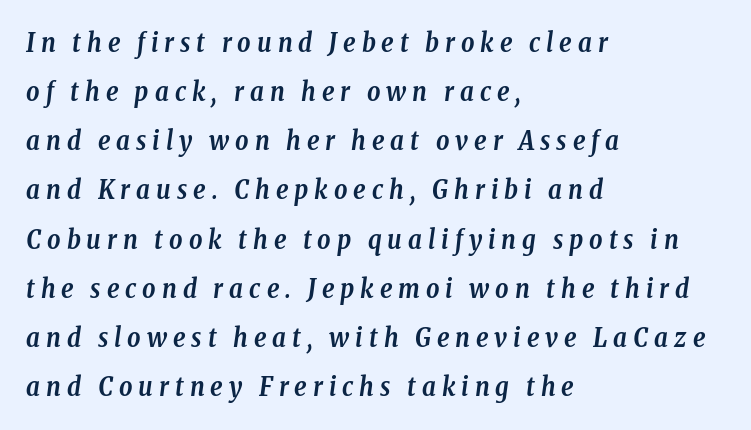
{"italic": "yes", "lean": "right", "slant_degrees": 8, "bold": "yes", "underline": "no", "align": "left", "line_spacing_ratio": 1.89, "letter_spacing": "wide", "letter_spacing_em": 0.23, "glyph_px": 26}
